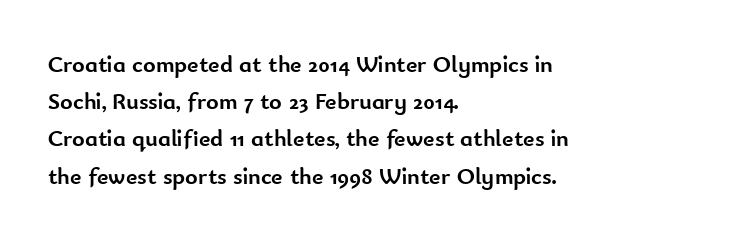
The passage shown has conventional tracking throughout. Underline: absent. The lines in this sample share a left origin and differ only in where they stop. These lines carry a lot of weight — the face is fully bold. Leading: standard. Characters remain perfectly vertical along every line.
